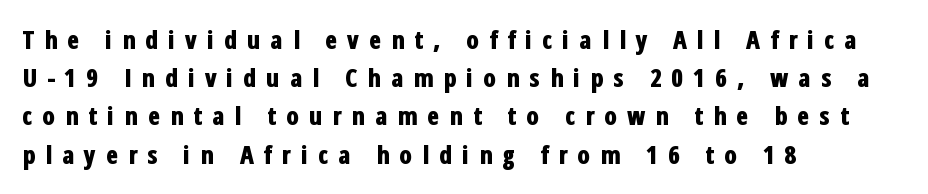
{"italic": "no", "bold": "yes", "underline": "no", "align": "left", "line_spacing": "normal", "line_spacing_ratio": 1.53, "letter_spacing": "wide", "letter_spacing_em": 0.39, "glyph_px": 25}
